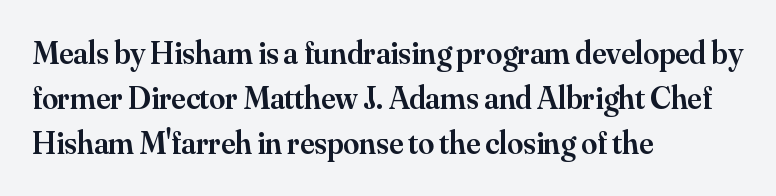
{"serif": "yes", "italic": "no", "bold": "semi", "weight": "semibold", "width": "normal", "stroke_contrast": "medium", "x_height": "small", "monospaced": "no", "underline": "no", "align": "left", "line_spacing": "normal", "line_spacing_ratio": 1.41, "letter_spacing": "normal", "letter_spacing_em": 0.0, "glyph_px": 32}
